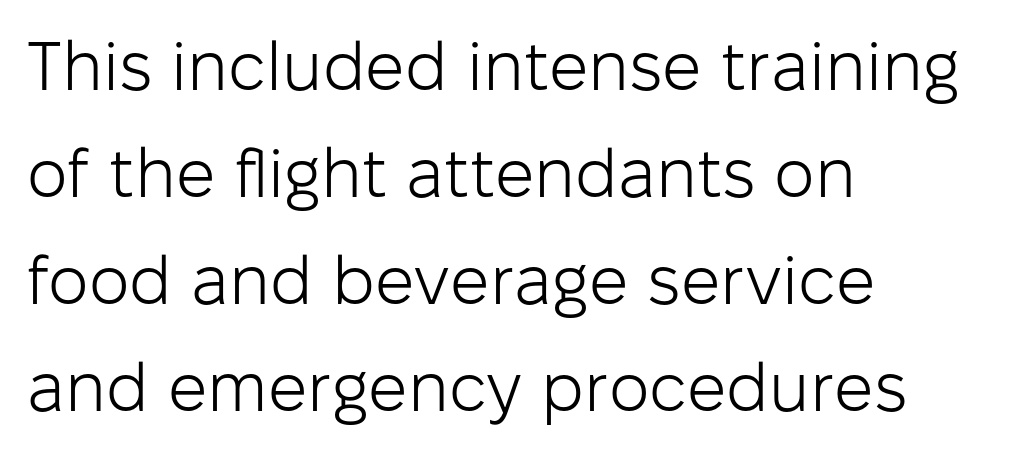
{"serif": "no", "italic": "no", "bold": "no", "weight": "light", "width": "normal", "stroke_contrast": "low", "x_height": "medium", "monospaced": "no", "underline": "no", "align": "left", "line_spacing": "normal", "line_spacing_ratio": 1.55, "letter_spacing": "normal", "letter_spacing_em": 0.0, "glyph_px": 69}
